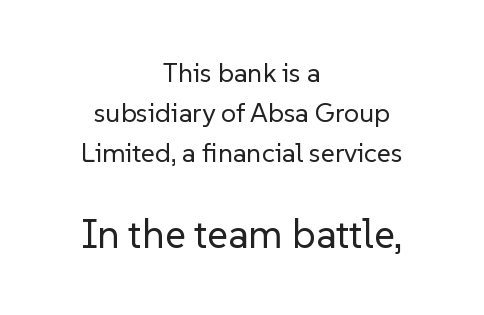
The image shows 40 px regular-weight sans-serif type, upright; set centered, normal line spacing (1.49x), normal letter spacing, not underlined; the second (bottom) block is 1.48x larger; low stroke contrast and a medium x-height.
